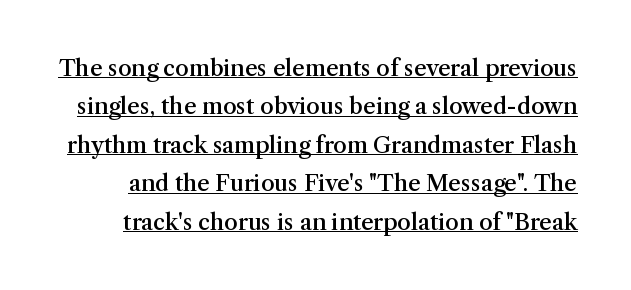
The image shows 22 px text type, upright; set line spacing 1.75x, normal letter spacing, underlined.
